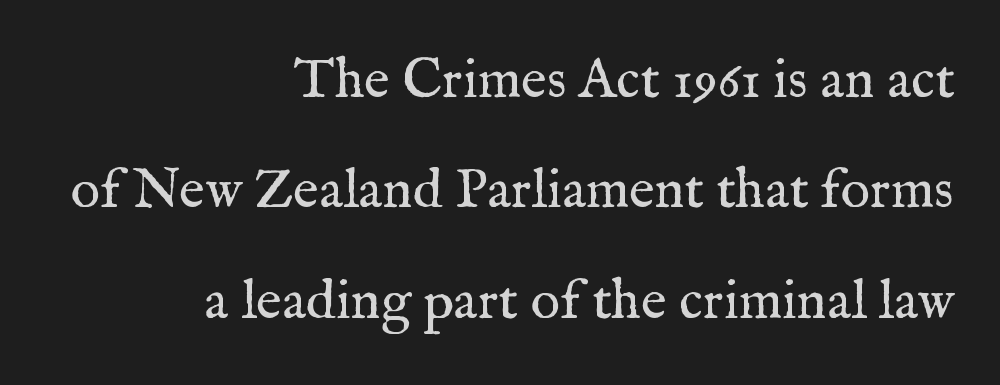
Check where the strokes stop: tiny serifs finish them off. Each stroke keeps to a modest, everyday thickness or less. The passage shown is not underscored anywhere. Each letter keeps its own natural width here, so spacing adapts to shape. A great deal of white space separates one row of letters from the next.
